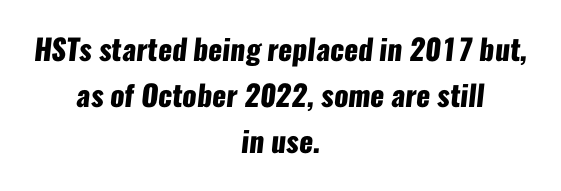
{"serif": "no", "bold": "yes", "weight": "heavy", "width": "condensed", "stroke_contrast": "low", "x_height": "medium", "monospaced": "no", "underline": "no", "align": "center", "line_spacing": "normal", "line_spacing_ratio": 1.59, "letter_spacing": "normal", "letter_spacing_em": 0.0, "glyph_px": 29}
